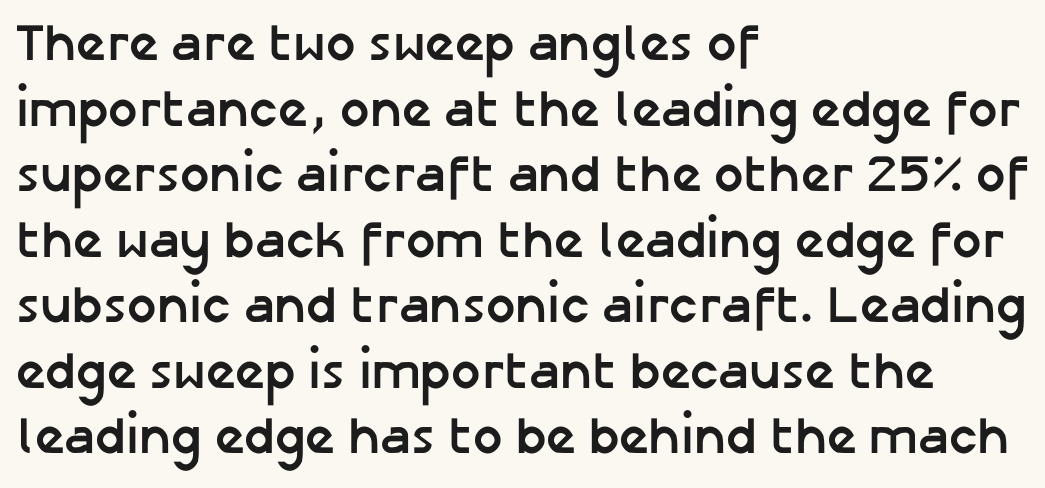
The image shows 52 px semibold sans-serif type, upright; set left-aligned, normal line spacing (1.26x), normal letter spacing, not underlined; low stroke contrast and a medium x-height.
